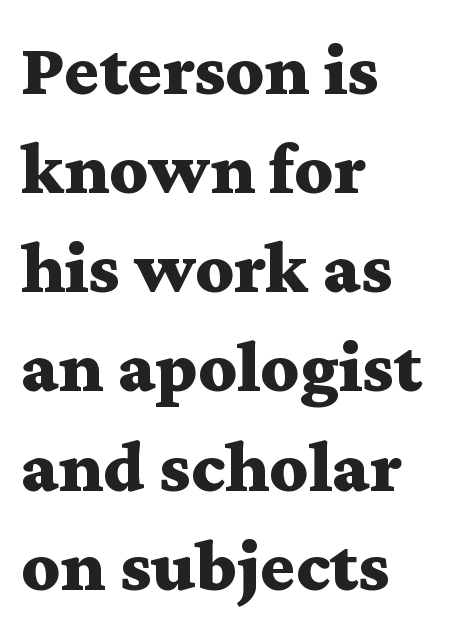
Q: Is the text bold? A: Yes.
Q: Is the text italic (slanted)? A: No, it is upright.
Q: Is the typeface a serif or a sans-serif typeface? A: Serif.
Q: Is the text underlined? A: No.
Q: How is the paragraph aligned? A: Left-aligned.
Q: Is the spacing between letters normal or unusually wide? A: Normal.
Q: Is the spacing between lines tight, normal or loose? A: Normal.
Q: Width (condensed, normal, or wide)? A: Wide.
Q: Stroke contrast? A: Medium.
Q: x-height? A: Medium.
Q: Monospaced? A: No.
